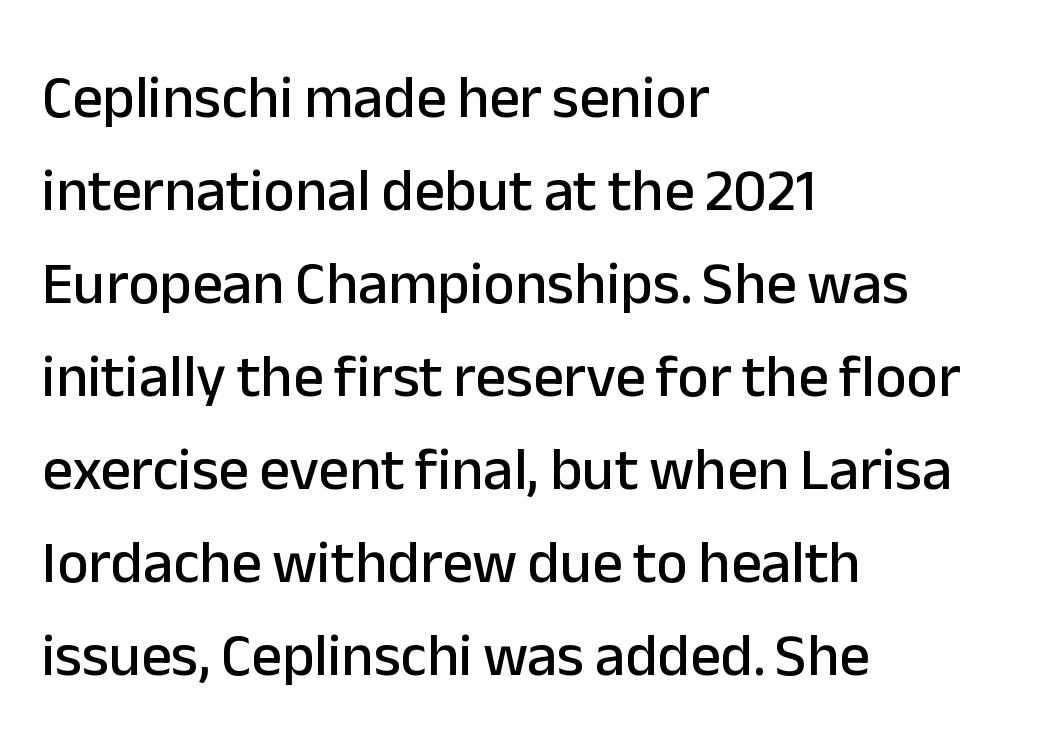
Q: Is the text italic (slanted)? A: No, it is upright.
Q: Is the typeface a serif or a sans-serif typeface? A: Sans-serif.
Q: Is the text underlined? A: No.
Q: How is the paragraph aligned? A: Left-aligned.
Q: Is the spacing between letters normal or unusually wide? A: Normal.
Q: Is the spacing between lines tight, normal or loose? A: Normal.
Q: Width (condensed, normal, or wide)? A: Normal.
Q: Stroke contrast? A: Low.
Q: x-height? A: Medium.
Q: Monospaced? A: No.
